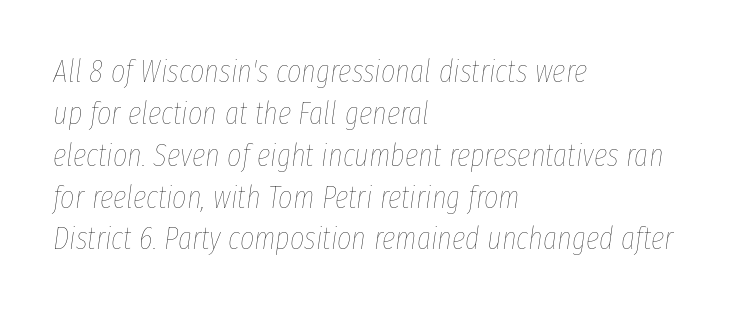
{"italic": "yes", "lean": "right", "slant_degrees": 8, "bold": "no", "weight": "thin", "width": "condensed", "stroke_contrast": "low", "x_height": "medium", "monospaced": "no", "underline": "no", "align": "left", "line_spacing": "normal", "line_spacing_ratio": 1.35, "letter_spacing": "normal", "letter_spacing_em": 0.0, "glyph_px": 31}
